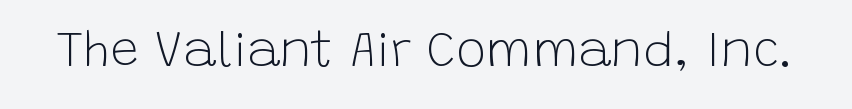
The image shows 50 px light sans-serif type, upright; set normal letter spacing, not underlined; low stroke contrast and a large x-height.
